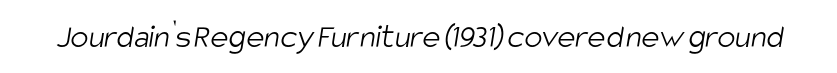
{"serif": "no", "bold": "no", "weight": "light", "width": "condensed", "stroke_contrast": "low", "x_height": "large", "monospaced": "no", "underline": "no", "letter_spacing": "normal", "letter_spacing_em": 0.0, "glyph_px": 34}
